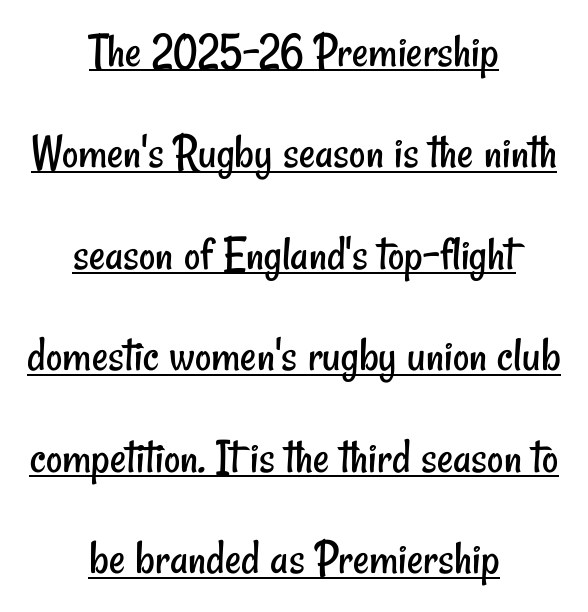
Do the characters align in a grid? No, the font is proportional. In terms of letterform style, serifs are entirely absent. The horizontal fit of the characters is conventional and even. In CSS terms this would be text-align: center. The cut favours lightness, reaching ordinary text weight at its darkest.
